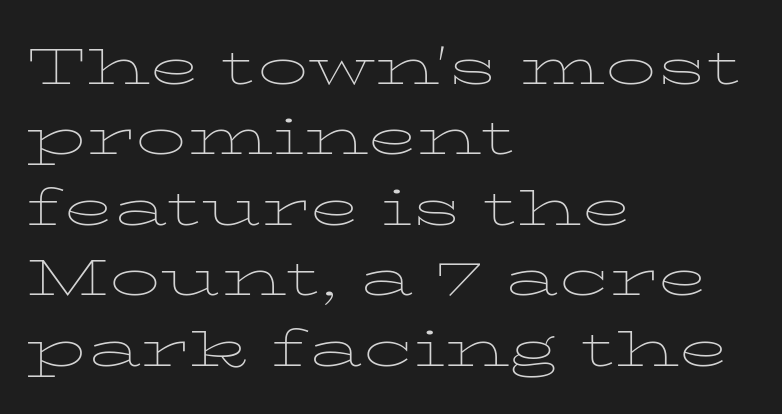
{"serif": "yes", "italic": "no", "bold": "no", "weight": "thin", "width": "wide", "stroke_contrast": "low", "x_height": "medium", "monospaced": "no", "underline": "no", "align": "left", "line_spacing": "normal", "line_spacing_ratio": 1.38, "letter_spacing": "normal", "letter_spacing_em": 0.0, "glyph_px": 51}
